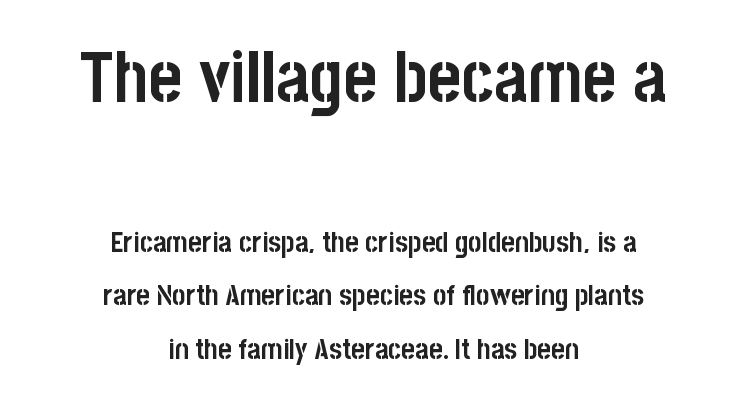
Q: Is the text bold? A: Yes.
Q: Is the text italic (slanted)? A: No, it is upright.
Q: Is the typeface a serif or a sans-serif typeface? A: Sans-serif.
Q: Is the text underlined? A: No.
Q: How is the paragraph aligned? A: Centered.
Q: Is the spacing between letters normal or unusually wide? A: Normal.
Q: Which block of text is set in a larger size, the first (top) or the second (bottom)? A: The first (top) one.
Q: Width (condensed, normal, or wide)? A: Condensed.
Q: Stroke contrast? A: Low.
Q: x-height? A: Large.
Q: Monospaced? A: No.
